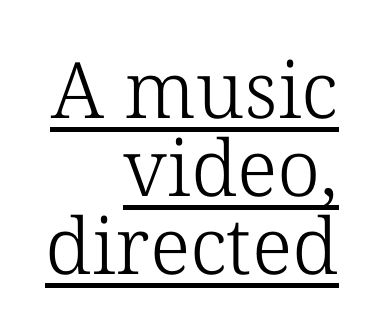
Q: Is the text bold? A: No.
Q: Is the text italic (slanted)? A: No, it is upright.
Q: Is the typeface a serif or a sans-serif typeface? A: Serif.
Q: Is the text underlined? A: Yes.
Q: How is the paragraph aligned? A: Right-aligned.
Q: Is the spacing between letters normal or unusually wide? A: Normal.
Q: Is the spacing between lines tight, normal or loose? A: Tight.
Q: Width (condensed, normal, or wide)? A: Normal.
Q: Stroke contrast? A: Low.
Q: x-height? A: Medium.
Q: Monospaced? A: No.
